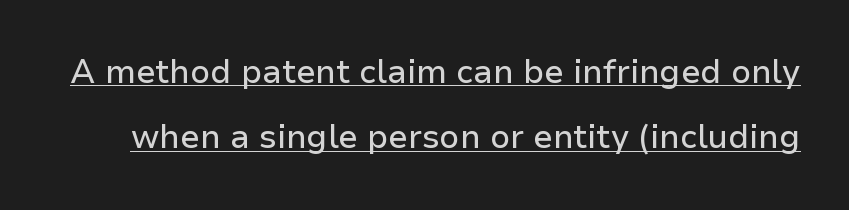
The image shows 33 px sans-serif type, upright; set loose line spacing (1.98x), normal letter spacing, underlined; low stroke contrast and a medium x-height.
